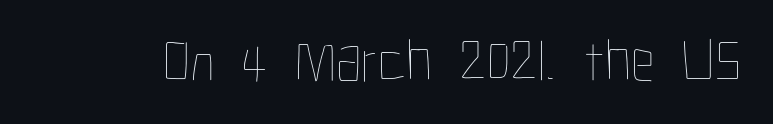
Q: Is the text bold? A: No.
Q: Is the text italic (slanted)? A: No, it is upright.
Q: Is the text underlined? A: No.
Q: Is the spacing between letters normal or unusually wide? A: Normal.
Q: Width (condensed, normal, or wide)? A: Condensed.
Q: Stroke contrast? A: Low.
Q: x-height? A: Medium.
Q: Monospaced? A: No.
